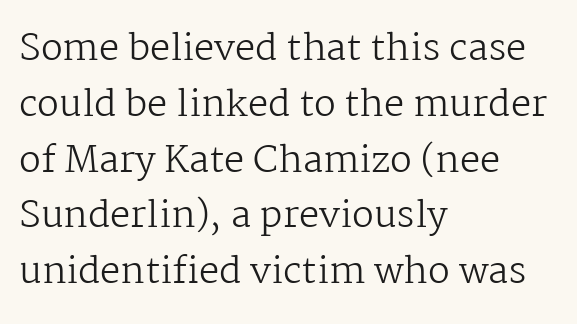
Q: Is the text bold? A: No.
Q: Is the text italic (slanted)? A: No, it is upright.
Q: Is the typeface a serif or a sans-serif typeface? A: Serif.
Q: Is the text underlined? A: No.
Q: How is the paragraph aligned? A: Left-aligned.
Q: Is the spacing between letters normal or unusually wide? A: Normal.
Q: Is the spacing between lines tight, normal or loose? A: Normal.
Q: Width (condensed, normal, or wide)? A: Normal.
Q: Stroke contrast? A: Medium.
Q: x-height? A: Medium.
Q: Monospaced? A: No.
